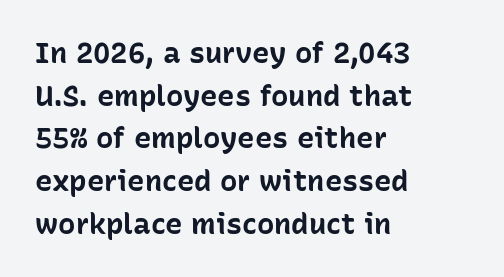
{"serif": "no", "italic": "no", "bold": "yes", "weight": "bold", "width": "normal", "stroke_contrast": "low", "x_height": "medium", "monospaced": "no", "underline": "no", "align": "left", "line_spacing": "normal", "line_spacing_ratio": 1.47, "letter_spacing": "normal", "letter_spacing_em": 0.0, "glyph_px": 29}
